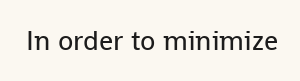
The specimen omits any rule beneath the text block's lines. Short note: letters normally spaced. Vertical strokes here are truly vertical. Note the varied advance widths — an 'i' is clearly narrower than an 'm'. The face used here is a sans, in the tradition of grotesques and geometrics.
